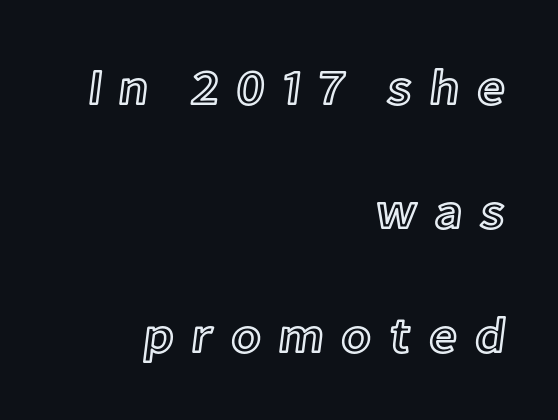
{"width": "normal", "x_height": "medium", "monospaced": "no", "underline": "no", "align": "right", "line_spacing": "loose", "line_spacing_ratio": 2.48, "letter_spacing": "wide", "letter_spacing_em": 0.33, "glyph_px": 50}
